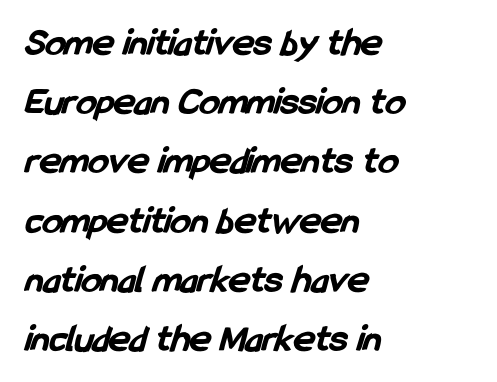
Q: Is the text bold? A: Yes.
Q: Is the typeface a serif or a sans-serif typeface? A: Sans-serif.
Q: Is the text underlined? A: No.
Q: How is the paragraph aligned? A: Left-aligned.
Q: Is the spacing between letters normal or unusually wide? A: Normal.
Q: Is the spacing between lines tight, normal or loose? A: Normal.
Q: Width (condensed, normal, or wide)? A: Condensed.
Q: Stroke contrast? A: Low.
Q: x-height? A: Medium.
Q: Monospaced? A: No.
